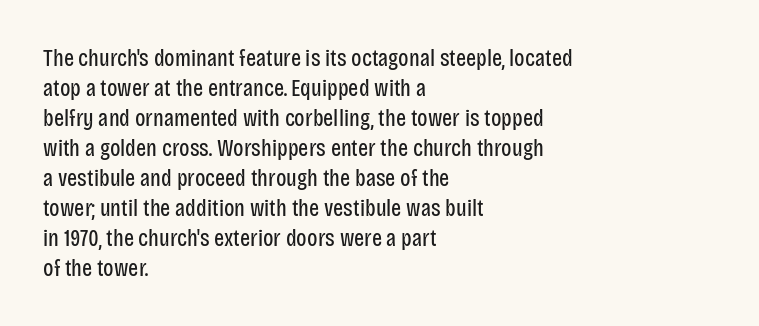
{"italic": "no", "bold": "no", "underline": "no", "align": "left", "line_spacing": "normal", "line_spacing_ratio": 1.25, "letter_spacing": "normal", "letter_spacing_em": 0.0, "glyph_px": 24}
